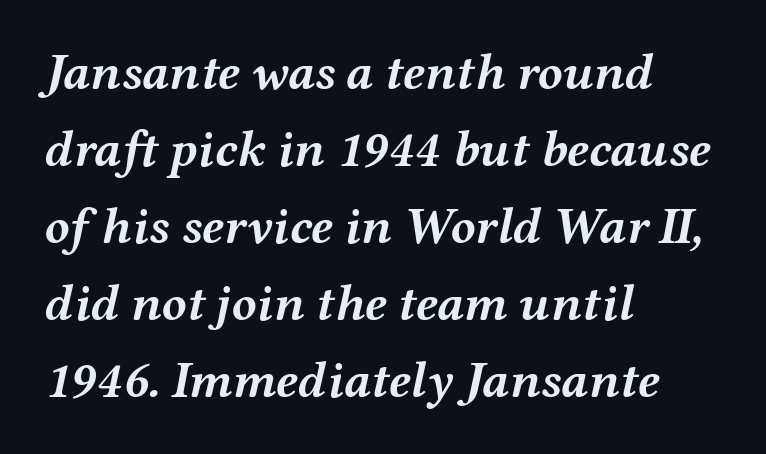
The image shows 51 px semibold, wide type, italic (leaning right); set left-aligned, normal line spacing (1.51x), normal letter spacing, not underlined; medium stroke contrast and a medium x-height.
